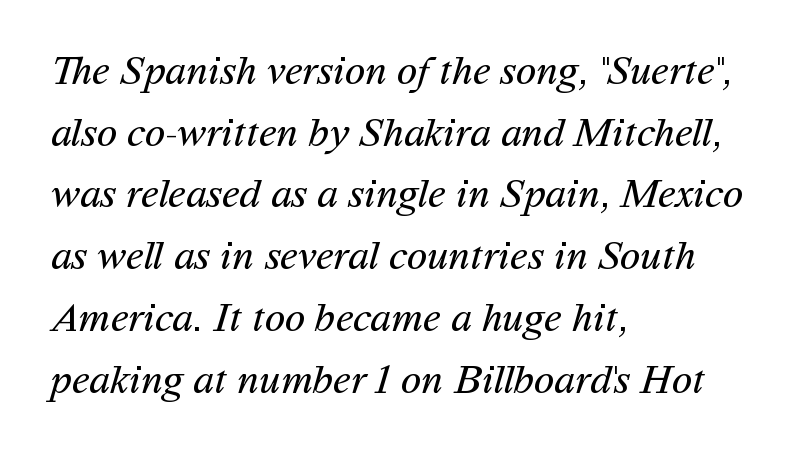
{"serif": "no", "bold": "no", "weight": "regular", "width": "normal", "stroke_contrast": "medium", "x_height": "medium", "monospaced": "no", "underline": "no", "align": "left", "line_spacing": "normal", "line_spacing_ratio": 1.47, "letter_spacing": "normal", "letter_spacing_em": 0.0, "glyph_px": 42}
